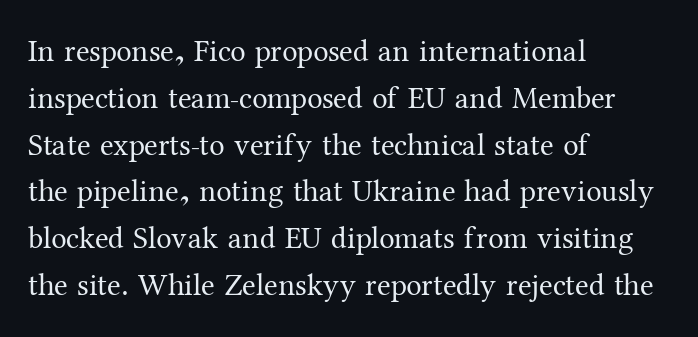
Q: Is the text bold? A: No.
Q: Is the text italic (slanted)? A: No, it is upright.
Q: Is the typeface a serif or a sans-serif typeface? A: Serif.
Q: Is the text underlined? A: No.
Q: How is the paragraph aligned? A: Left-aligned.
Q: Is the spacing between letters normal or unusually wide? A: Normal.
Q: Is the spacing between lines tight, normal or loose? A: Normal.
Q: Width (condensed, normal, or wide)? A: Normal.
Q: Stroke contrast? A: Medium.
Q: x-height? A: Medium.
Q: Monospaced? A: No.
